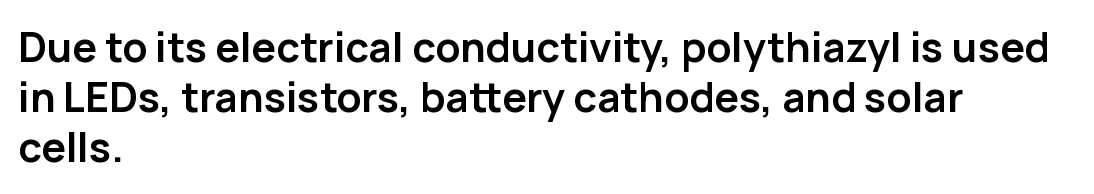
No feet cap the strokes, marking this as sans-serif type. Notice how thick the strokes are: this is what a full bold looks like. The face used here is proportionally spaced, like ordinary book or web type. In terms of posture, this sample is upright.
